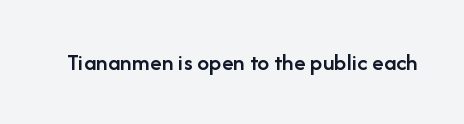
Q: Is the text bold? A: Semi-bold.
Q: Is the text italic (slanted)? A: No, it is upright.
Q: Is the text underlined? A: No.
Q: Is the spacing between letters normal or unusually wide? A: Normal.
